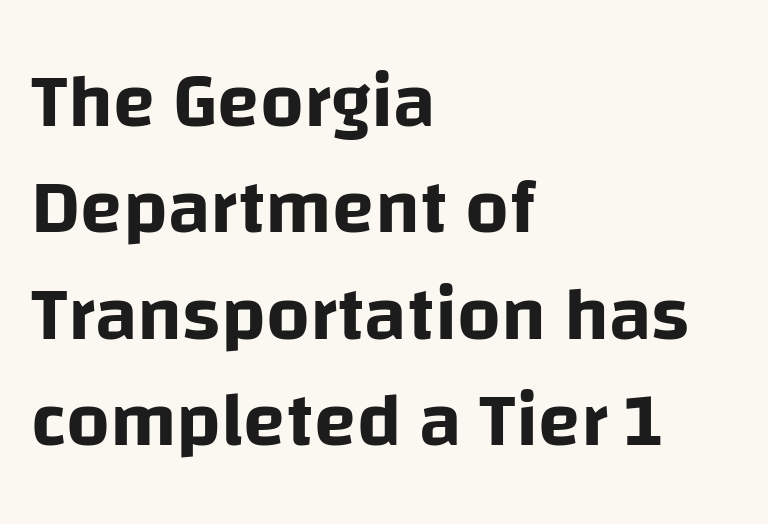
The image shows 77 px sans-serif type, upright; set left-aligned, normal line spacing (1.38x), normal letter spacing, not underlined; low stroke contrast and a large x-height.
